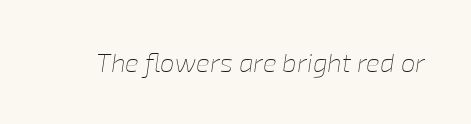
Q: Is the text bold? A: No.
Q: Is the text italic (slanted)? A: Yes, it leans right by about 8 degrees.
Q: Is the text underlined? A: No.
Q: Is the spacing between letters normal or unusually wide? A: Normal.
